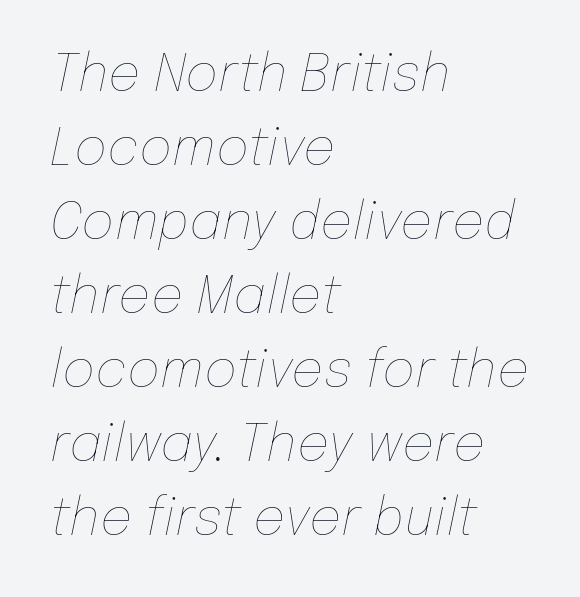
Clear beneath every line of the passage. These lines are set flush left with a ragged right edge. Each letter keeps its own natural width here, so spacing adapts to shape. The rows are spaced the way most documents space them. Heaviness? Minimal to ordinary, like unemphasized prose. Compared with typical body copy, the letter spacing here is the same.
